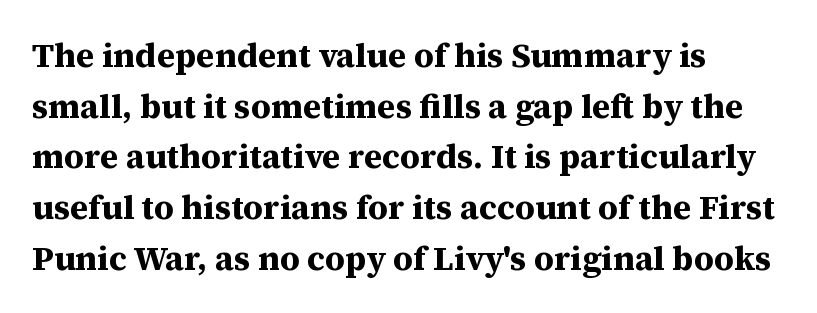
The image shows 34 px bold serif type, upright; set left-aligned, normal line spacing (1.49x), normal letter spacing, not underlined; medium stroke contrast and a medium x-height.
